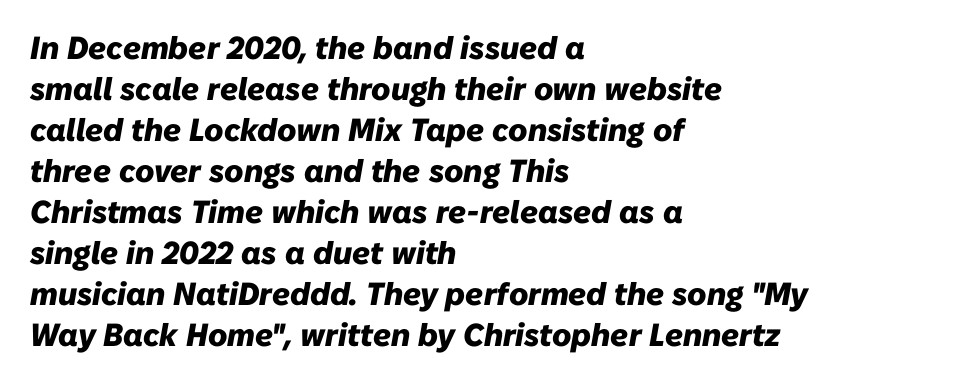
The image shows 32 px heavy type, italic (leaning right); set left-aligned, normal line spacing (1.28x), normal letter spacing, not underlined; low stroke contrast and a medium x-height.
